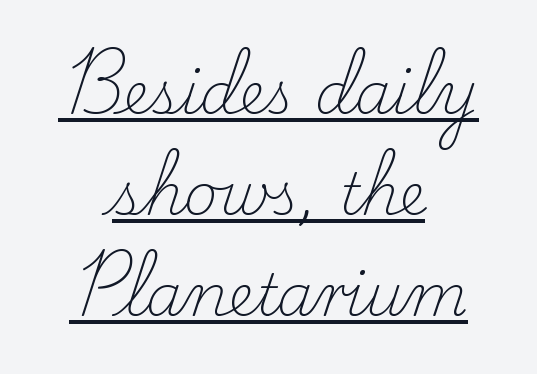
Q: Is the text bold? A: No.
Q: Is the text italic (slanted)? A: Yes.
Q: Is the typeface a serif or a sans-serif typeface? A: Serif.
Q: Is the text underlined? A: Yes.
Q: How is the paragraph aligned? A: Centered.
Q: Is the spacing between letters normal or unusually wide? A: Normal.
Q: Width (condensed, normal, or wide)? A: Normal.
Q: Stroke contrast? A: Low.
Q: x-height? A: Small.
Q: Monospaced? A: No.
